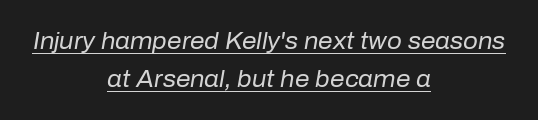
{"italic": "yes", "lean": "right", "slant_degrees": 10, "bold": "no", "underline": "yes", "align": "center", "line_spacing": "normal", "line_spacing_ratio": 1.64, "letter_spacing": "normal", "letter_spacing_em": 0.0, "glyph_px": 23}
